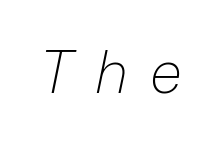
{"italic": "yes", "lean": "right", "slant_degrees": 12, "bold": "no", "weight": "light", "width": "normal", "stroke_contrast": "low", "x_height": "medium", "monospaced": "no", "underline": "no", "letter_spacing": "wide", "letter_spacing_em": 0.38, "glyph_px": 58}
